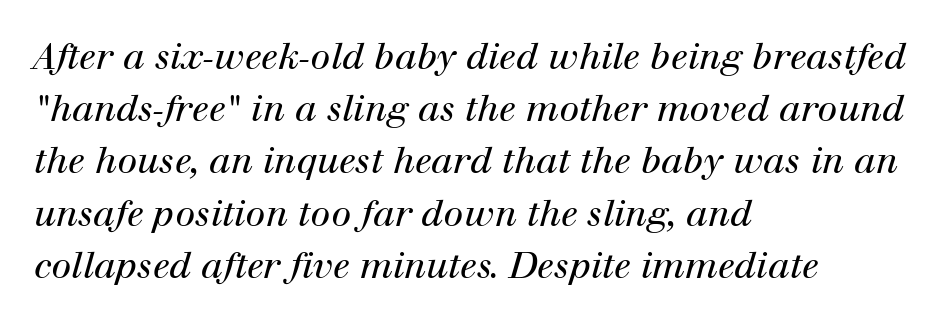
Vertically, the passage feels balanced, rows spaced as you'd expect. You can tell from the footed stems that serif type was used. The typesetting does not lean heavy: it is not bold. You can tell it's italic because the verticals aren't actually vertical. Proportional: the letters do not fall into vertical columns.
